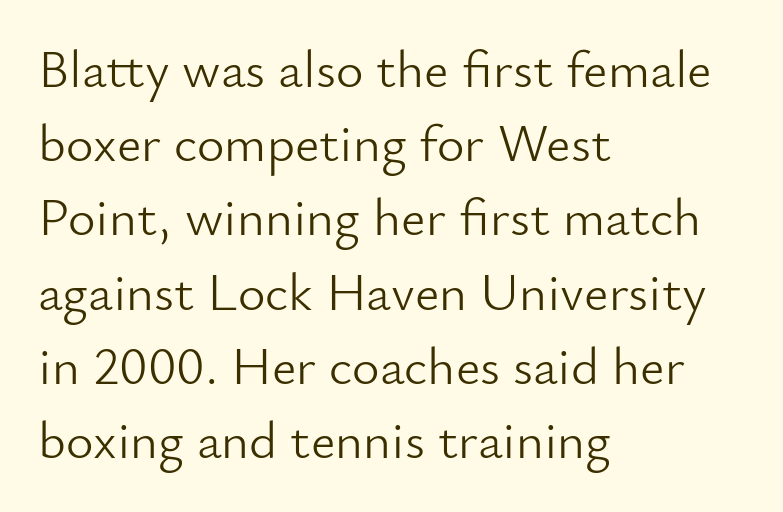
Q: Is the text bold? A: No.
Q: Is the text italic (slanted)? A: No, it is upright.
Q: Is the typeface a serif or a sans-serif typeface? A: Sans-serif.
Q: Is the text underlined? A: No.
Q: How is the paragraph aligned? A: Left-aligned.
Q: Is the spacing between letters normal or unusually wide? A: Normal.
Q: Is the spacing between lines tight, normal or loose? A: Normal.
Q: Width (condensed, normal, or wide)? A: Normal.
Q: Stroke contrast? A: Low.
Q: x-height? A: Small.
Q: Monospaced? A: No.
